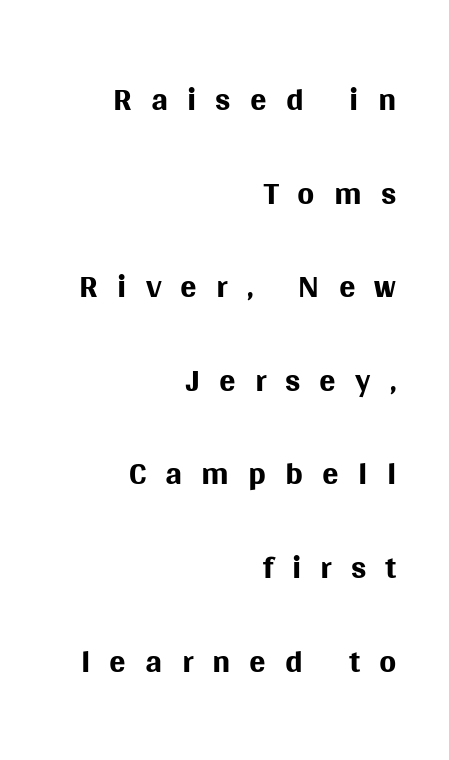
{"serif": "no", "italic": "no", "bold": "no", "weight": "regular", "width": "normal", "stroke_contrast": "medium", "x_height": "large", "monospaced": "no", "underline": "no", "align": "right", "line_spacing": "loose", "line_spacing_ratio": 1.91, "letter_spacing": "wide", "letter_spacing_em": 0.39, "glyph_px": 49}
